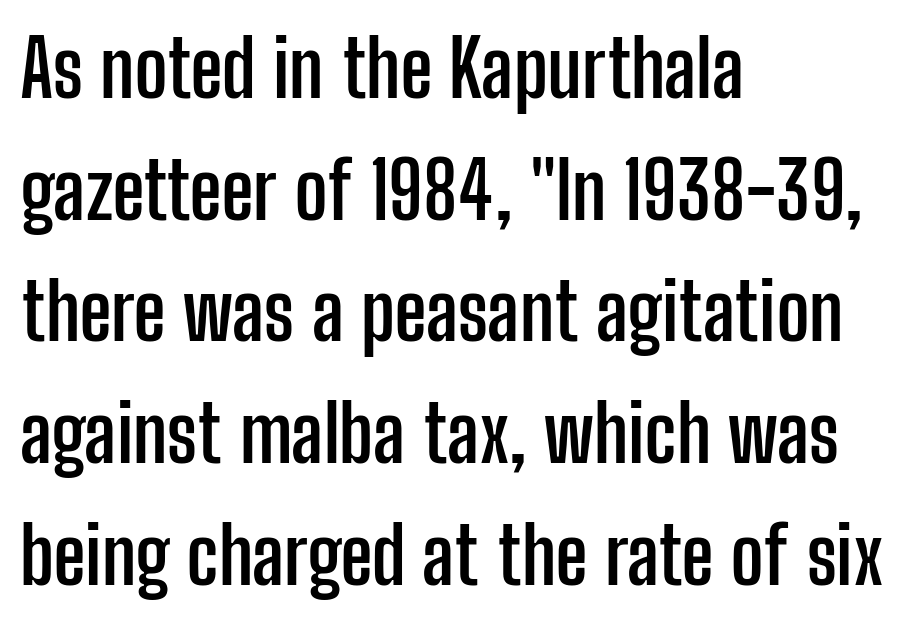
{"serif": "no", "italic": "no", "bold": "yes", "weight": "semibold", "width": "condensed", "stroke_contrast": "low", "x_height": "medium", "monospaced": "no", "underline": "no", "align": "left", "line_spacing": "normal", "line_spacing_ratio": 1.54, "letter_spacing": "normal", "letter_spacing_em": 0.0, "glyph_px": 79}
